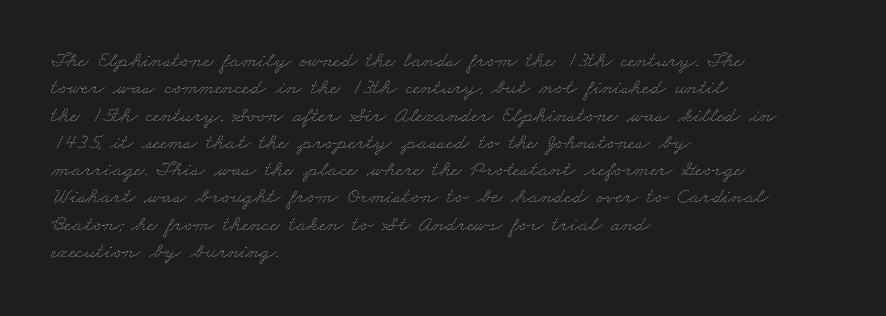
Q: Is the text bold? A: No.
Q: Is the text underlined? A: No.
Q: How is the paragraph aligned? A: Left-aligned.
Q: Is the spacing between letters normal or unusually wide? A: Normal.
